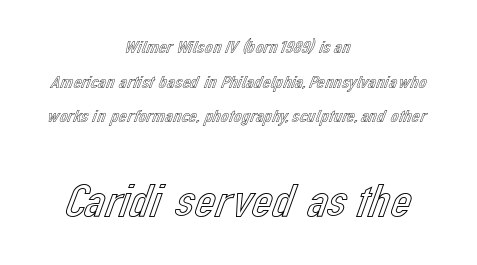
The image shows 46 px text type; set centered, loose line spacing (1.93x), normal letter spacing, not underlined; the second (bottom) block is 2.56x larger; a medium x-height.
